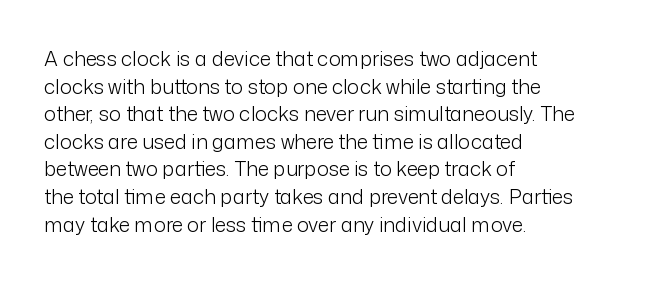
Q: Is the text bold? A: No.
Q: Is the text italic (slanted)? A: No, it is upright.
Q: Is the text underlined? A: No.
Q: How is the paragraph aligned? A: Left-aligned.
Q: Is the spacing between letters normal or unusually wide? A: Normal.
Q: Is the spacing between lines tight, normal or loose? A: Normal.
